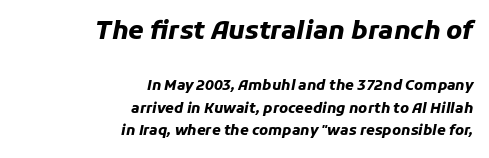
Q: Is the text bold? A: Yes.
Q: Is the text italic (slanted)? A: Yes, it leans right by about 11 degrees.
Q: Is the text underlined? A: No.
Q: How is the paragraph aligned? A: Right-aligned.
Q: Is the spacing between letters normal or unusually wide? A: Normal.
Q: Is the spacing between lines tight, normal or loose? A: Normal.
Q: Which block of text is set in a larger size, the first (top) or the second (bottom)? A: The first (top) one.
